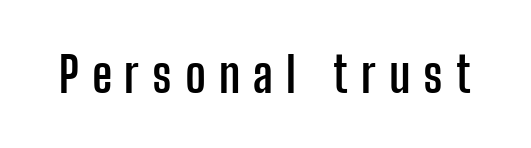
As a designer I'd log this as weight 700, bold. Clear beneath every line of the passage. Does the lettering tilt? It doesn't — this is upright. Grotesque or geometric, the face here clearly has no serifs. Between one letter and the next there's a generous, obvious gap. Each letter keeps its own natural width here, so spacing adapts to shape.
